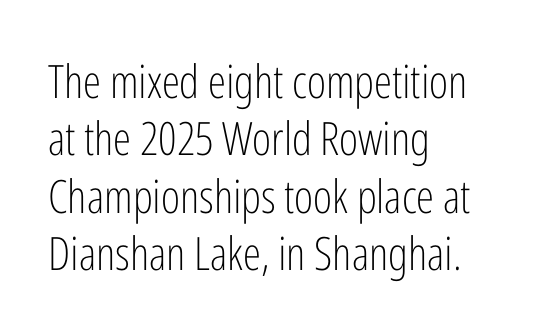
The image shows 46 px light, condensed sans-serif type, upright; set left-aligned, normal line spacing (1.25x), normal letter spacing, not underlined; low stroke contrast and a medium x-height.
